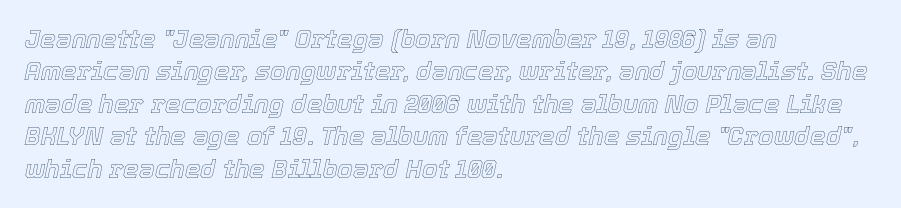
Q: Is the text italic (slanted)? A: Yes, it leans right by about 12 degrees.
Q: Is the text underlined? A: No.
Q: How is the paragraph aligned? A: Left-aligned.
Q: Is the spacing between letters normal or unusually wide? A: Normal.
Q: Is the spacing between lines tight, normal or loose? A: Normal.
